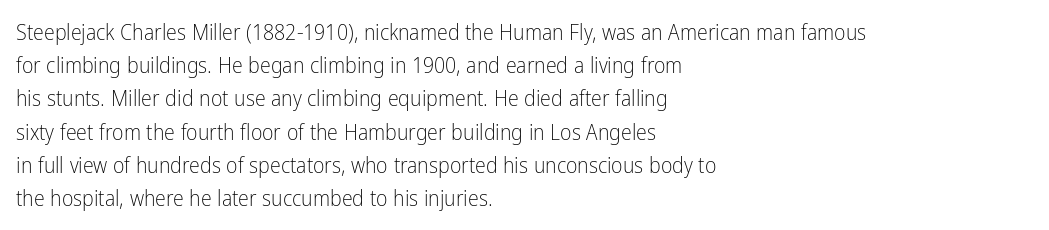
Tall strokes in this sample are plumb rather than angled. Weight: regular or lighter. Tracking value appears to be zero — textbook default spacing. The passage shown stacks its lines at a standard gap. The lines in this sample share a left origin and differ only in where they stop. Anything drawn beneath the words? Only blank space.
